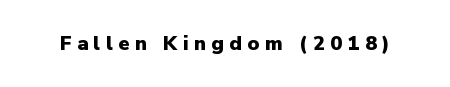
Nope, not italic — everything's standing straight. No word sits above an underline. These lines have a slow, spaced-out rhythm from letter to letter. Plenty of ink on the page — the face is bold.
